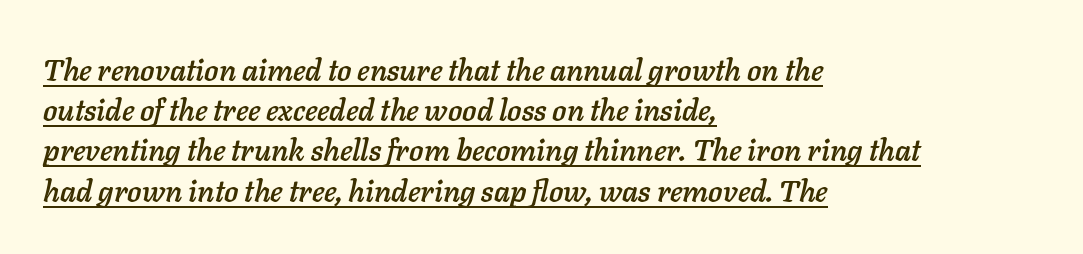
These lines are set flush left with a ragged right edge. The typography opts for an oblique posture over an upright one. A typesetter would call this leading conventional body-copy spacing. These lines are rendered in a variable-pitch font. Inter-character spacing is left at the font's built-in metrics.
